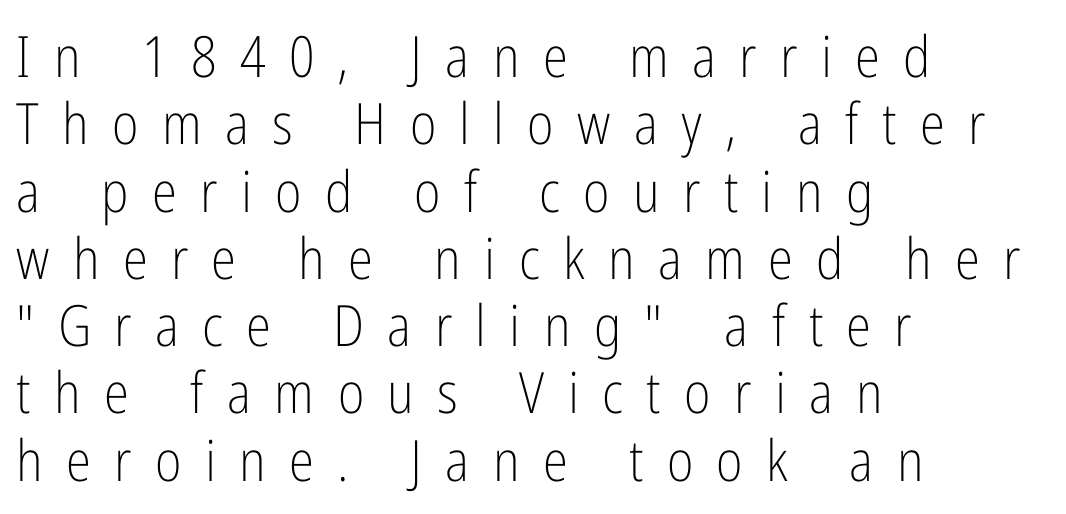
Loose tracking; the words dissolve into strings of separated letters. Check under the words: just untouched page. Each letter keeps its own natural width here, so spacing adapts to shape. Does the lettering tilt? It doesn't — this is upright. A sans-serif font was chosen for this passage.
